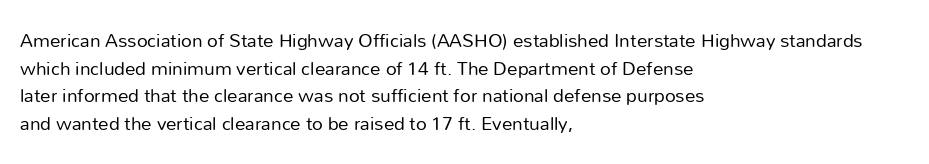
The image shows 21 px text type, upright; set left-aligned, normal line spacing (1.32x), normal letter spacing, not underlined.
